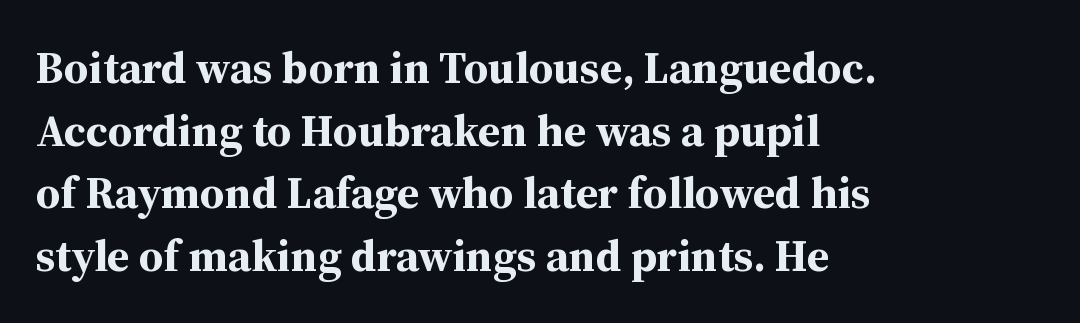
{"serif": "yes", "italic": "no", "bold": "yes", "weight": "bold", "width": "normal", "stroke_contrast": "medium", "x_height": "medium", "monospaced": "no", "underline": "no", "align": "left", "line_spacing": "normal", "line_spacing_ratio": 1.39, "letter_spacing": "normal", "letter_spacing_em": 0.0, "glyph_px": 45}
